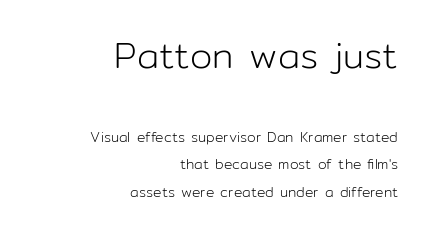
{"serif": "no", "italic": "no", "bold": "no", "weight": "light", "width": "normal", "stroke_contrast": "low", "x_height": "medium", "monospaced": "no", "underline": "no", "align": "right", "line_spacing": "loose", "line_spacing_ratio": 1.95, "letter_spacing": "normal", "letter_spacing_em": 0.0, "larger_block": "first", "size_ratio": 2.57, "glyph_px": 36}
